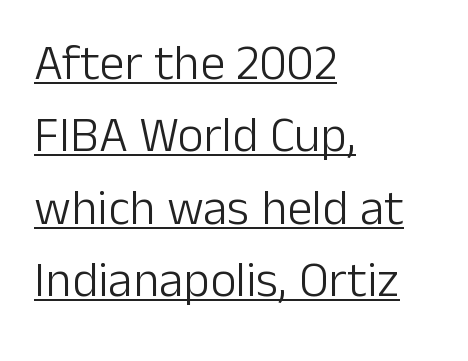
Varying glyph widths throughout — classic text-font behaviour. Nothing heavy about these letters — not bold at all. The type is set solid horizontally, with unmodified tracking. The block of text has a typical density, with ordinary space between rows.
